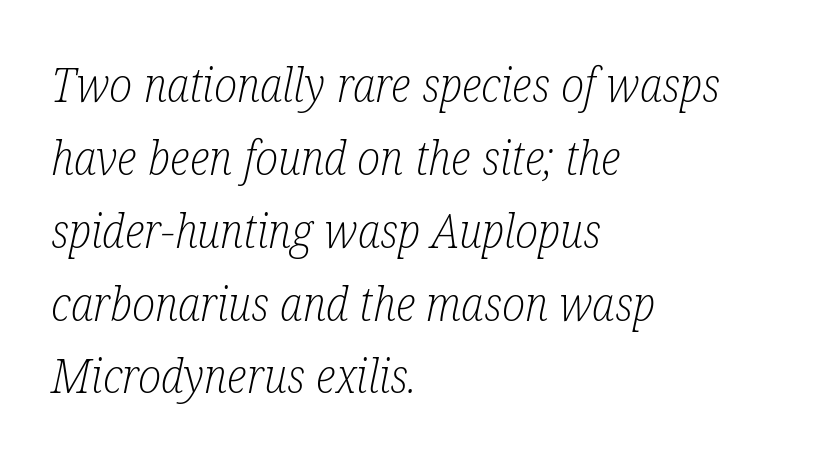
{"serif": "yes", "italic": "yes", "lean": "right", "slant_degrees": 12, "bold": "no", "weight": "light", "width": "condensed", "stroke_contrast": "low", "x_height": "medium", "monospaced": "no", "underline": "no", "align": "left", "line_spacing": "normal", "line_spacing_ratio": 1.55, "letter_spacing": "normal", "letter_spacing_em": 0.0, "glyph_px": 47}
